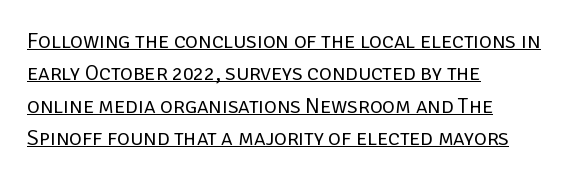
The image shows 22 px text type, upright; set left-aligned, normal line spacing (1.47x), normal letter spacing, underlined.
